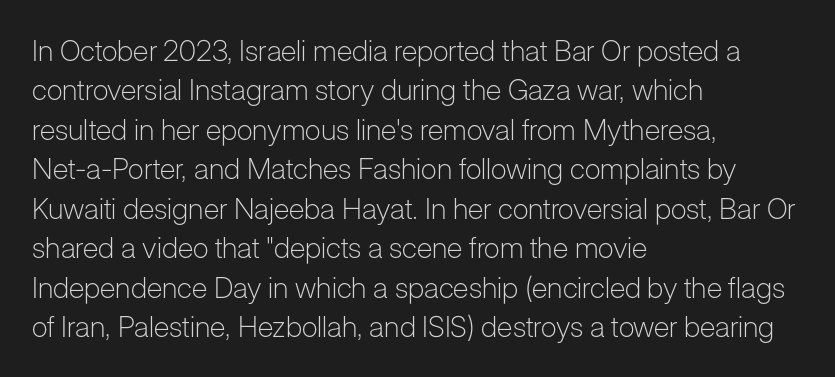
{"serif": "no", "italic": "no", "bold": "no", "weight": "light", "width": "normal", "stroke_contrast": "low", "x_height": "medium", "monospaced": "no", "underline": "no", "align": "left", "line_spacing": "normal", "line_spacing_ratio": 1.36, "letter_spacing": "normal", "letter_spacing_em": 0.0, "glyph_px": 29}
